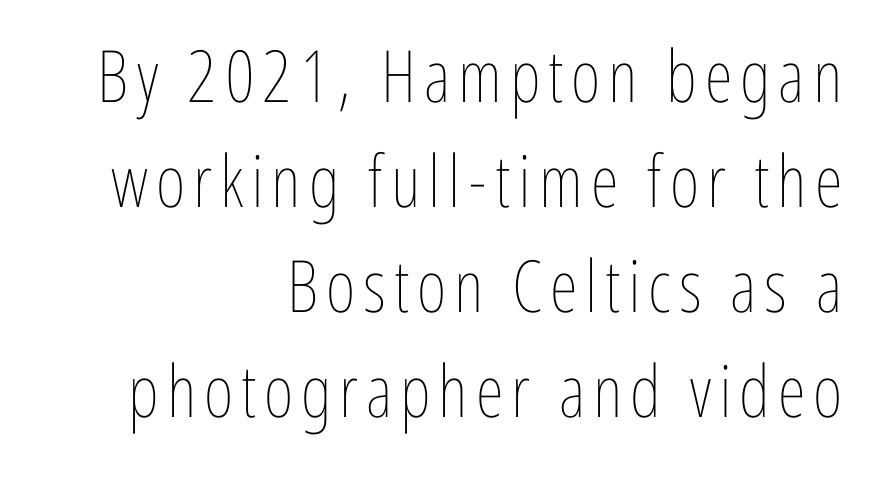
Words float on clear page, feet unadorned. Is there much room between lines? A standard amount, neither cramped nor airy. The rendering uses natural spacing where letterforms have individual widths. Caption: multi-line text, flush right, ragged left.
